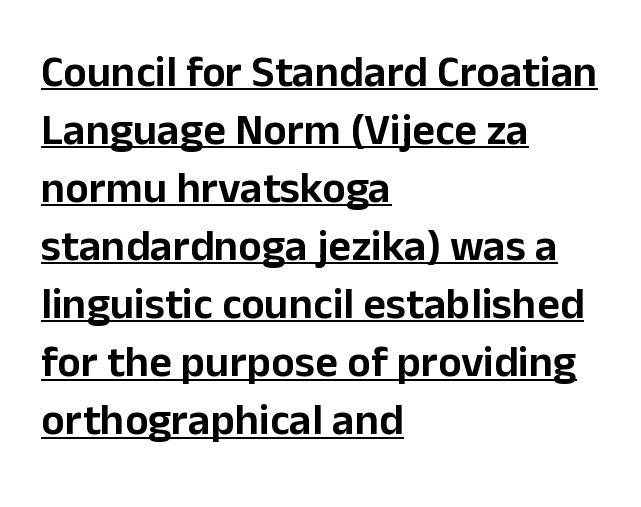
{"serif": "no", "italic": "no", "width": "normal", "stroke_contrast": "low", "x_height": "medium", "monospaced": "no", "underline": "yes", "align": "left", "line_spacing": "normal", "line_spacing_ratio": 1.32, "letter_spacing": "normal", "letter_spacing_em": 0.0, "glyph_px": 44}
